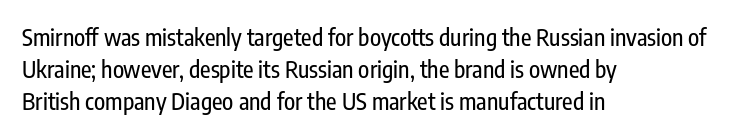
{"italic": "no", "underline": "no", "align": "left", "line_spacing": "normal", "line_spacing_ratio": 1.39, "letter_spacing": "normal", "letter_spacing_em": 0.0, "glyph_px": 23}
